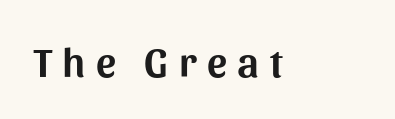
{"serif": "no", "italic": "no", "width": "normal", "stroke_contrast": "medium", "x_height": "medium", "monospaced": "no", "underline": "no", "letter_spacing": "wide", "letter_spacing_em": 0.25, "glyph_px": 42}
